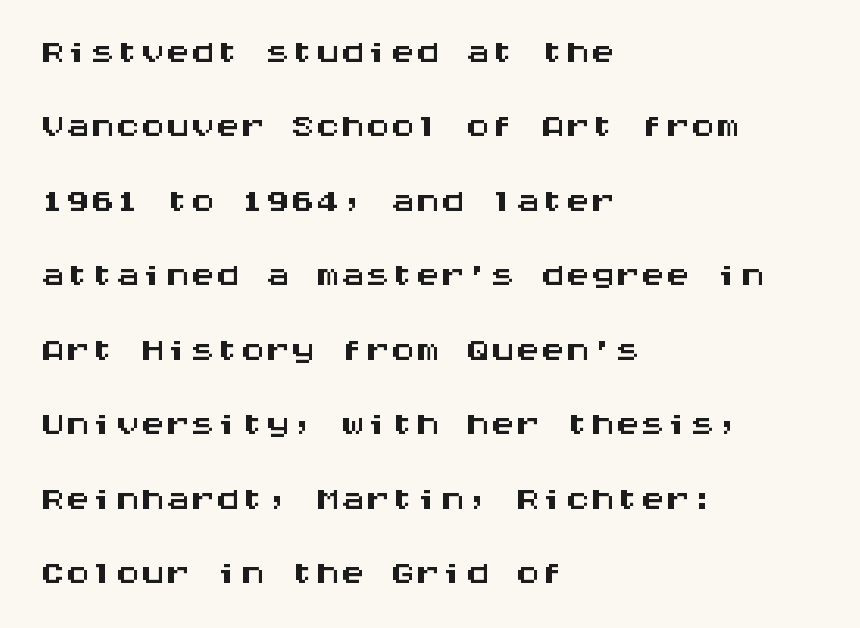
The image shows 50 px wide sans-serif type, upright, monospaced; set left-aligned, normal line spacing (1.49x), normal letter spacing, not underlined; medium stroke contrast and a large x-height.
